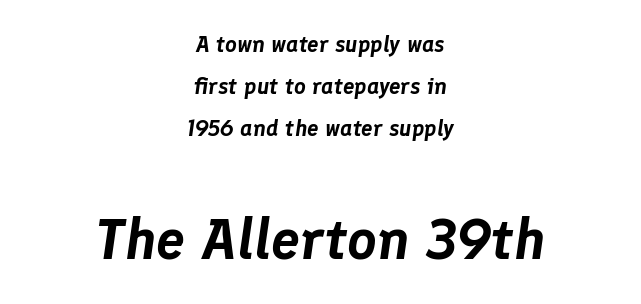
Reading top to bottom, the characters get bigger at the block break. Check under the words: just untouched page. Honestly, the letter spacing is just normal — you wouldn't notice it. The specimen reads as italic at a glance. The lines are quadded center.
